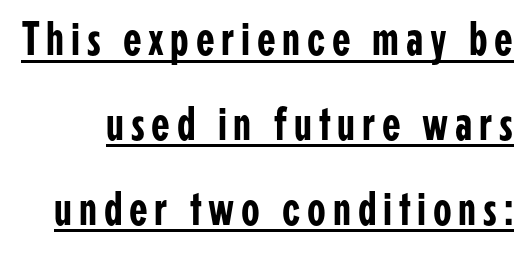
In designer terms, the underline attribute is active on this setting. Stroke terminals: plain, sans-serif. Posture: upright roman. This sample has the flowing, uneven cadence of proportional lettering.
